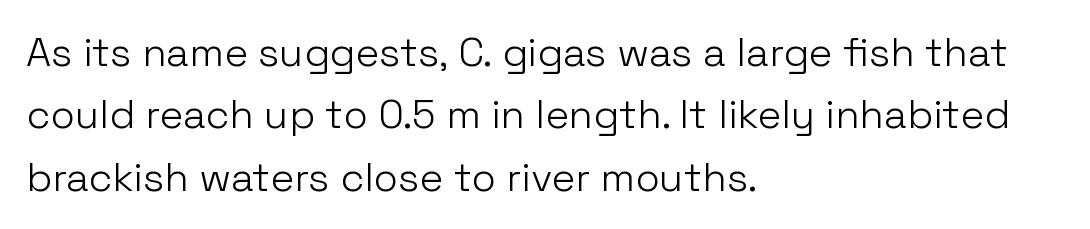
{"serif": "no", "italic": "no", "bold": "no", "weight": "light", "width": "normal", "stroke_contrast": "low", "x_height": "medium", "monospaced": "no", "underline": "no", "align": "left", "line_spacing": "normal", "line_spacing_ratio": 1.56, "letter_spacing": "normal", "letter_spacing_em": 0.0, "glyph_px": 40}
